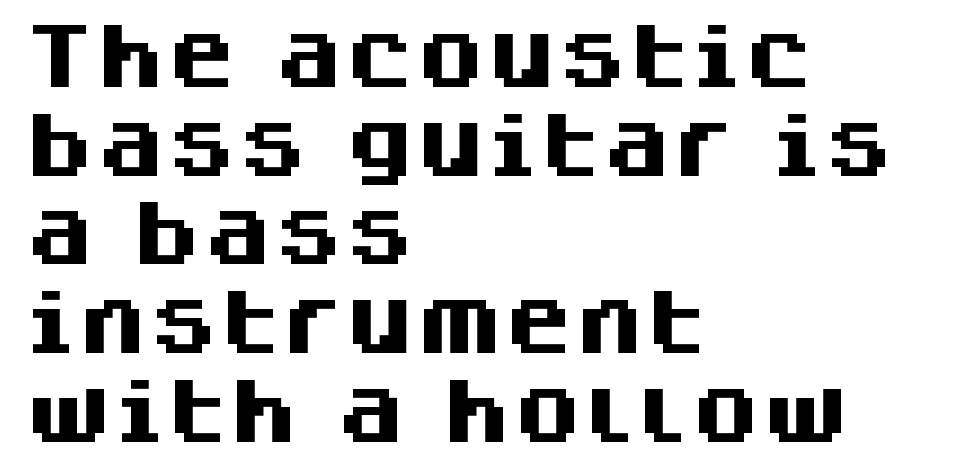
The image shows 71 px heavy sans-serif type, upright; set left-aligned, normal line spacing (1.25x), normal letter spacing, not underlined; medium stroke contrast and a large x-height.
